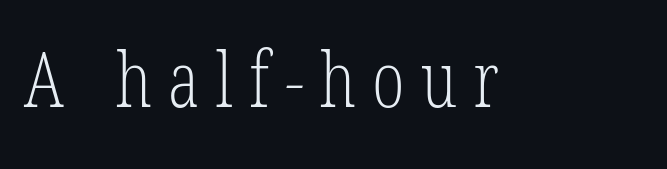
The image shows 77 px light, condensed serif type; set unusually wide letter spacing (+0.21 em), not underlined; low stroke contrast and a medium x-height.
